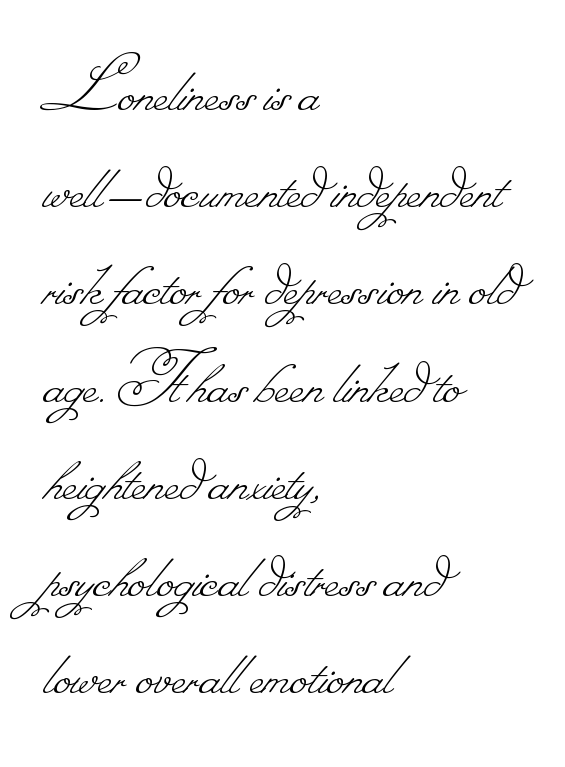
{"bold": "no", "weight": "thin", "width": "normal", "stroke_contrast": "low", "monospaced": "no", "underline": "no", "align": "left", "line_spacing_ratio": 1.23, "letter_spacing": "normal", "letter_spacing_em": 0.0, "glyph_px": 79}
